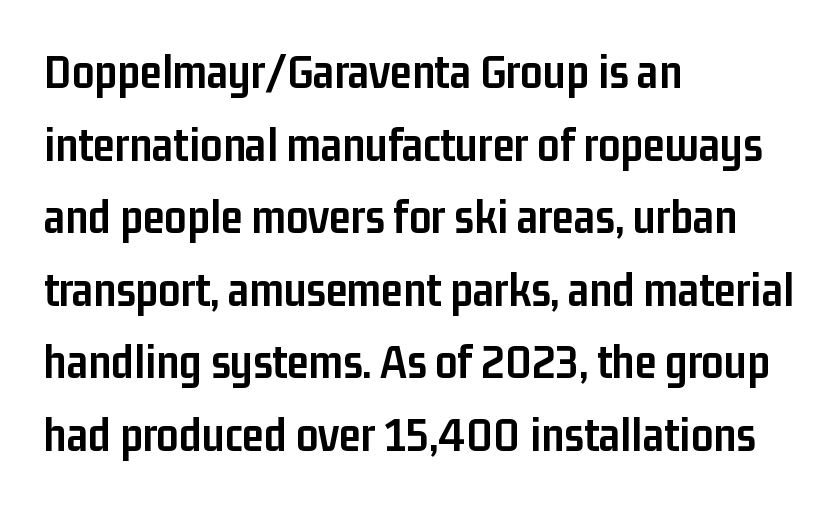
Q: Is the text bold? A: Yes.
Q: Is the text italic (slanted)? A: No, it is upright.
Q: Is the typeface a serif or a sans-serif typeface? A: Sans-serif.
Q: Is the text underlined? A: No.
Q: How is the paragraph aligned? A: Left-aligned.
Q: Is the spacing between letters normal or unusually wide? A: Normal.
Q: Is the spacing between lines tight, normal or loose? A: Normal.
Q: Width (condensed, normal, or wide)? A: Condensed.
Q: Stroke contrast? A: Low.
Q: x-height? A: Medium.
Q: Monospaced? A: No.
